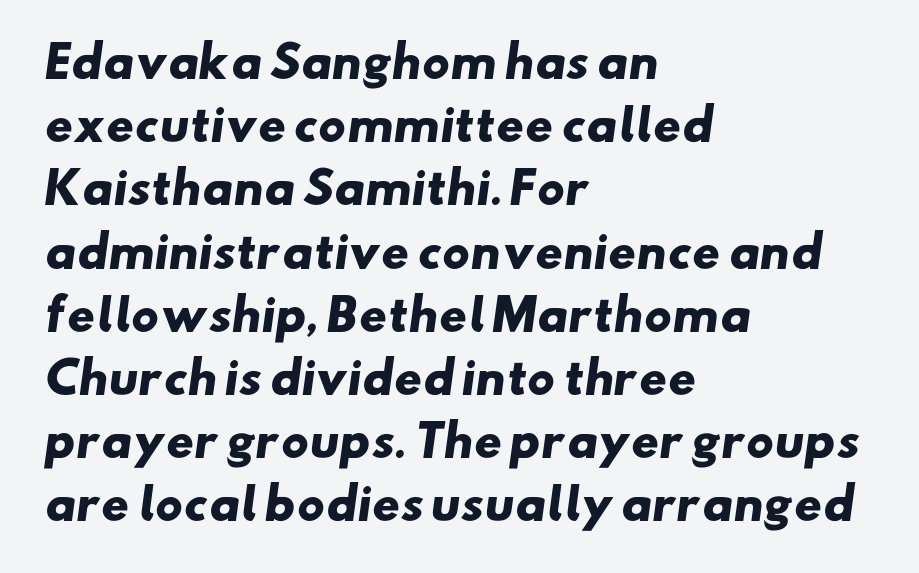
No feet cap the strokes, marking this as sans-serif type. The face used here is proportionally spaced, like ordinary book or web type. Only glyphs here, with clear space below each row. Which margin do the lines hug? The left one — the right edge is uneven.
